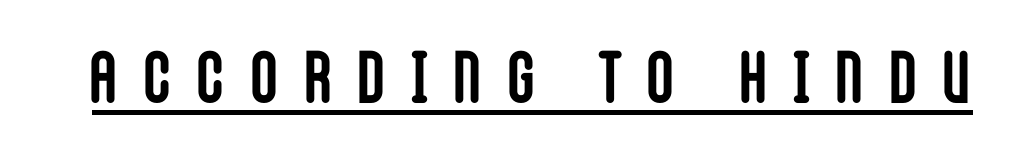
{"serif": "no", "italic": "no", "bold": "yes", "weight": "semibold", "width": "condensed", "stroke_contrast": "low", "x_height": "large", "monospaced": "no", "underline": "yes", "letter_spacing": "wide", "letter_spacing_em": 0.37, "glyph_px": 73}
